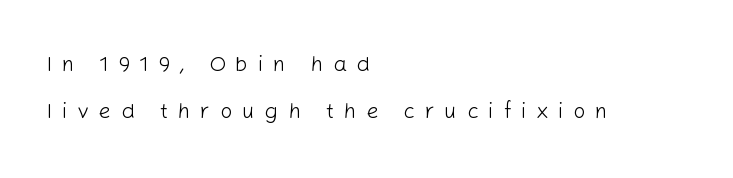
{"italic": "no", "bold": "no", "underline": "no", "align": "left", "line_spacing": "loose", "line_spacing_ratio": 2.12, "letter_spacing": "wide", "letter_spacing_em": 0.44, "glyph_px": 22}
